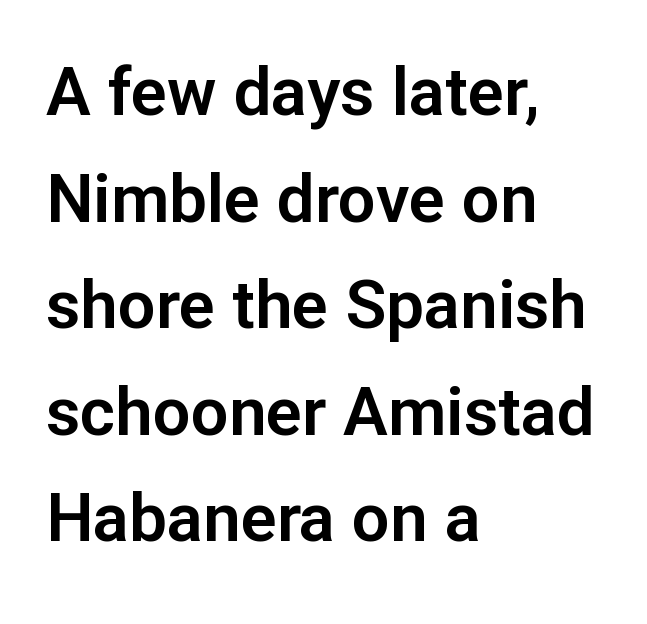
Q: Is the text italic (slanted)? A: No, it is upright.
Q: Is the typeface a serif or a sans-serif typeface? A: Sans-serif.
Q: Is the text underlined? A: No.
Q: How is the paragraph aligned? A: Left-aligned.
Q: Is the spacing between letters normal or unusually wide? A: Normal.
Q: Is the spacing between lines tight, normal or loose? A: Normal.
Q: Width (condensed, normal, or wide)? A: Normal.
Q: Stroke contrast? A: Low.
Q: x-height? A: Medium.
Q: Monospaced? A: No.
